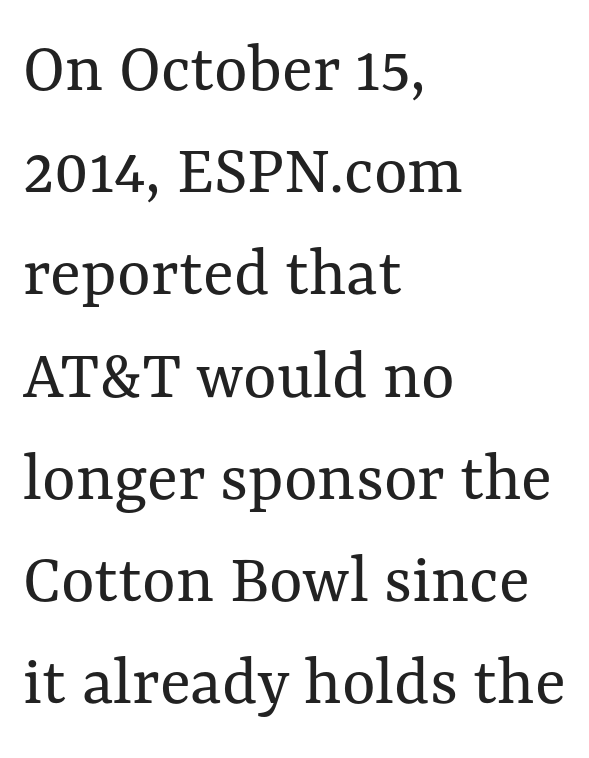
The image shows 72 px regular-weight type, upright; set left-aligned, normal line spacing (1.42x), normal letter spacing, not underlined; medium stroke contrast and a medium x-height.
